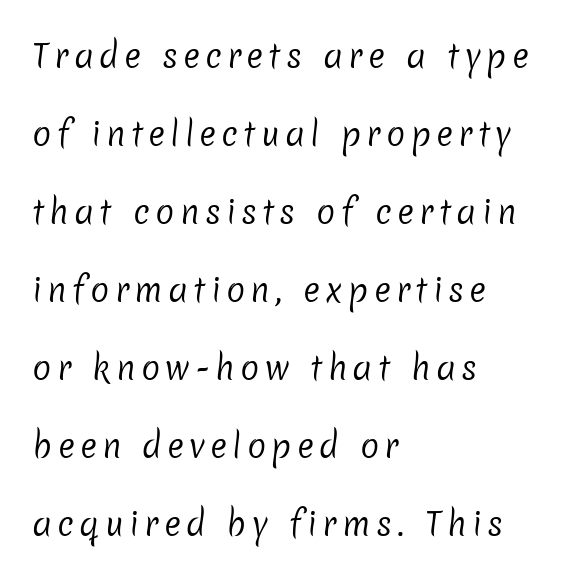
Q: Is the text bold? A: No.
Q: Is the typeface a serif or a sans-serif typeface? A: Sans-serif.
Q: Is the text underlined? A: No.
Q: How is the paragraph aligned? A: Left-aligned.
Q: Is the spacing between lines tight, normal or loose? A: Loose.
Q: Width (condensed, normal, or wide)? A: Normal.
Q: Stroke contrast? A: Low.
Q: x-height? A: Medium.
Q: Monospaced? A: No.
